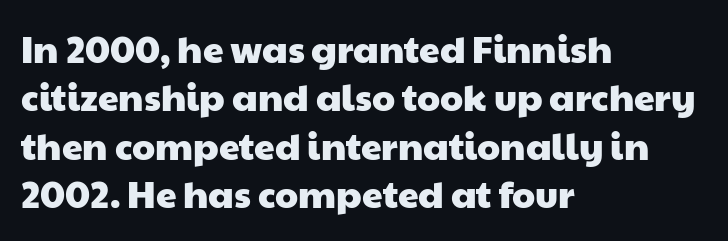
Varying glyph widths throughout — classic text-font behaviour. The strip under each line holds only bare page. Observe the ordinary spacing: letters are neighbours, not strangers. In terms of letterform style, serifs are entirely absent. Whoever set this chose a conventional vertical rhythm. The rag falls on the right side of this text block.
